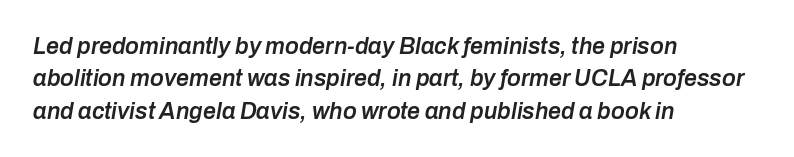
The image shows 23 px text type, italic (leaning right); set left-aligned, normal line spacing (1.41x), normal letter spacing, not underlined.
